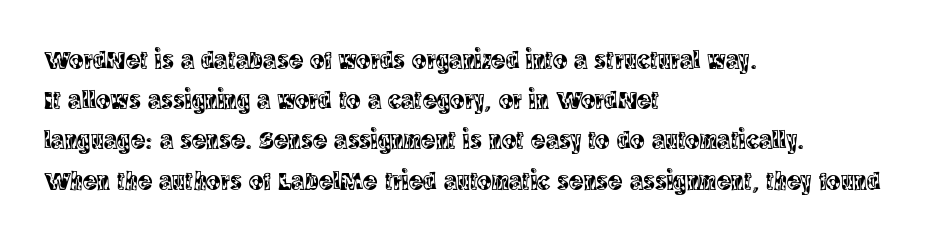
The image shows 27 px text type, upright; set left-aligned, normal line spacing (1.49x), normal letter spacing, not underlined.
